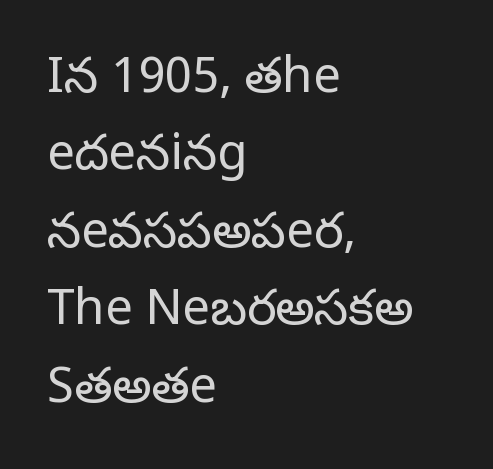
This rendering uses left alignment, leaving the right contour irregular. The face used here is seriffed, in the tradition of book romans. Tracking value appears to be zero — textbook default spacing. Designer's note — italics off, roman on. Descender tails drop into unmarked territory.
